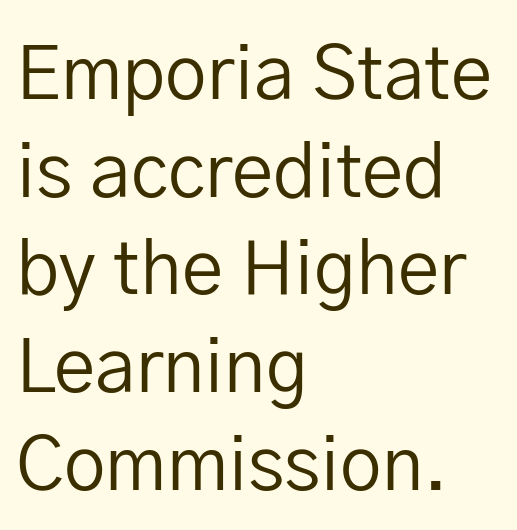
Q: Is the text bold? A: No.
Q: Is the text italic (slanted)? A: No, it is upright.
Q: Is the typeface a serif or a sans-serif typeface? A: Sans-serif.
Q: Is the text underlined? A: No.
Q: How is the paragraph aligned? A: Left-aligned.
Q: Is the spacing between letters normal or unusually wide? A: Normal.
Q: Is the spacing between lines tight, normal or loose? A: Normal.
Q: Width (condensed, normal, or wide)? A: Normal.
Q: Stroke contrast? A: Low.
Q: x-height? A: Medium.
Q: Monospaced? A: No.
